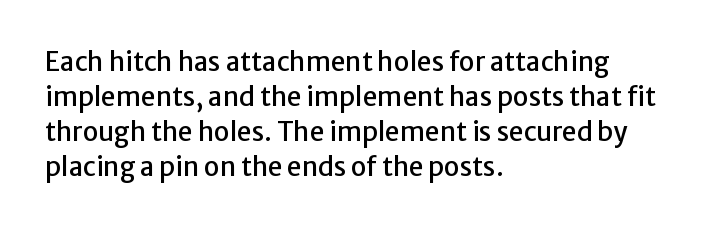
The letters stand straight up with perfectly vertical stems. Anything drawn beneath the words? Only blank space. Vertical spacing — default. Short note: letters normally spaced. Leftover space on each line is placed entirely after the last word.
